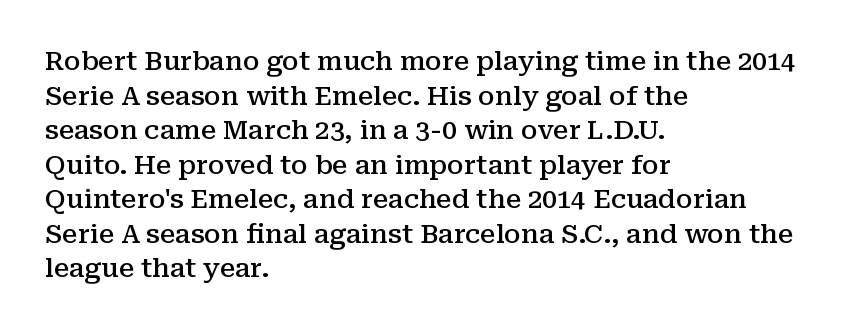
{"italic": "no", "bold": "semi", "underline": "no", "align": "left", "line_spacing": "normal", "line_spacing_ratio": 1.33, "letter_spacing": "normal", "letter_spacing_em": 0.0, "glyph_px": 26}
